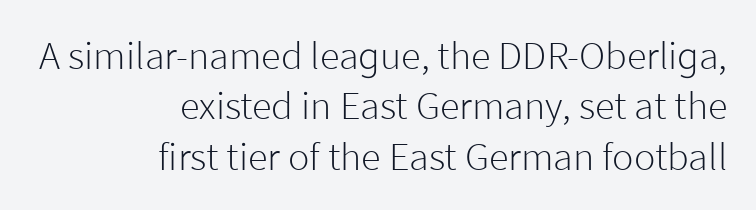
The image shows 40 px light sans-serif type, upright; set right-aligned, normal line spacing (1.26x), normal letter spacing, not underlined; low stroke contrast and a medium x-height.
